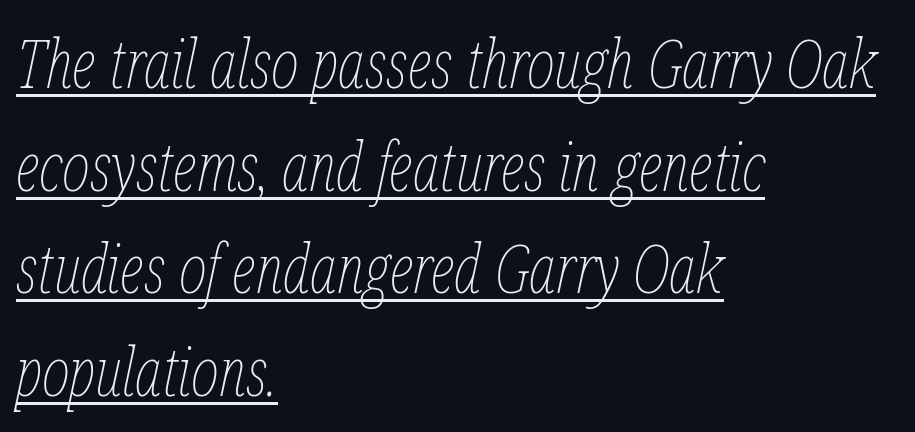
The image shows 67 px thin, condensed type, italic (leaning right); set left-aligned, normal line spacing (1.53x), normal letter spacing, underlined; low stroke contrast and a medium x-height.
